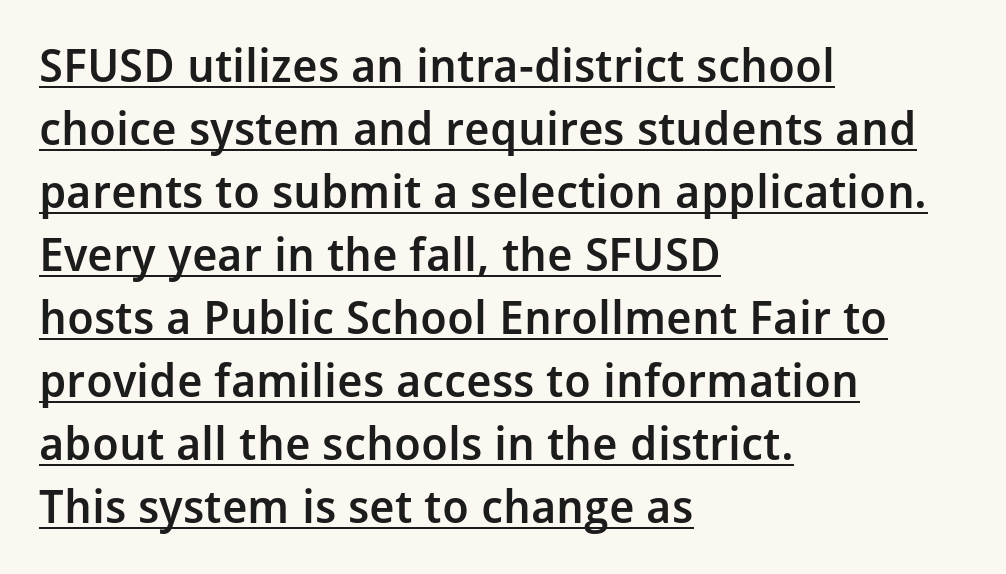
{"serif": "no", "italic": "no", "bold": "semi", "weight": "semibold", "width": "normal", "stroke_contrast": "low", "x_height": "medium", "monospaced": "no", "underline": "yes", "align": "left", "line_spacing": "normal", "line_spacing_ratio": 1.37, "letter_spacing": "normal", "letter_spacing_em": 0.0, "glyph_px": 46}
